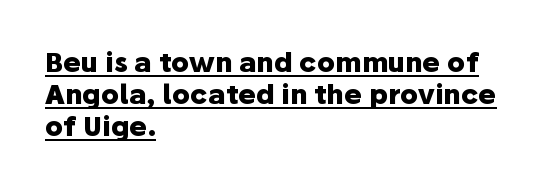
Q: Is the text bold? A: Yes.
Q: Is the text italic (slanted)? A: No, it is upright.
Q: Is the text underlined? A: Yes.
Q: How is the paragraph aligned? A: Left-aligned.
Q: Is the spacing between letters normal or unusually wide? A: Normal.
